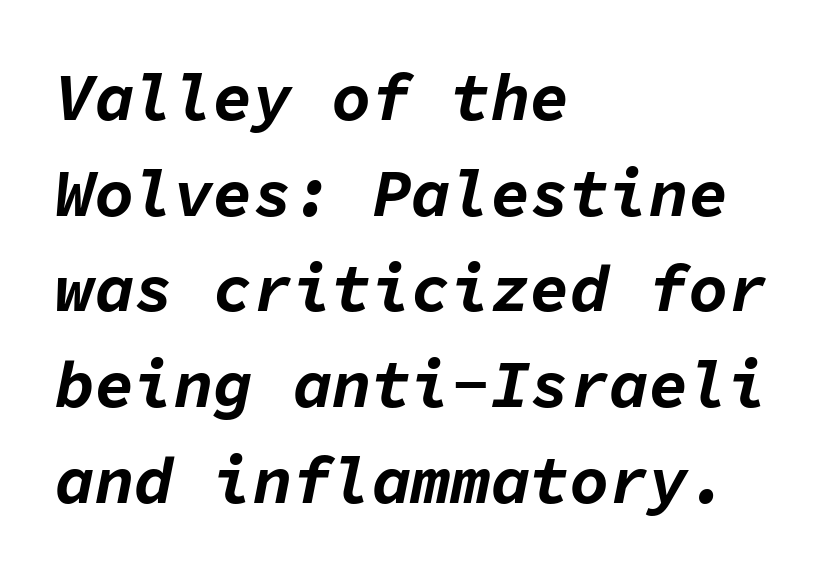
The image shows 66 px bold type, italic (leaning right), monospaced; set left-aligned, normal line spacing (1.45x), normal letter spacing, not underlined; low stroke contrast and a medium x-height.
